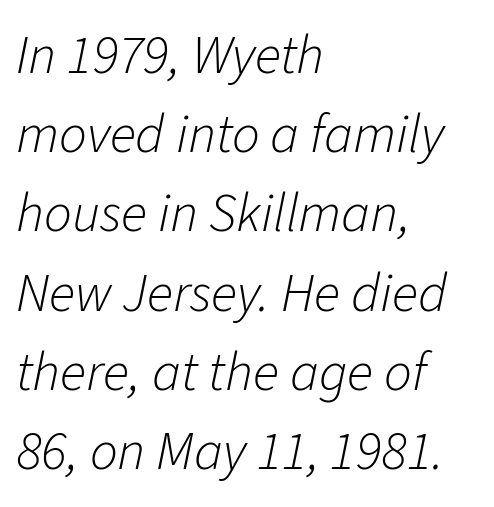
Successive baselines arrive at the customary interval. Letter spacing: default. No word sits above an underline. Heft: none added — not bold. Yep, that's italic — everything's leaning. A student would call this left alignment; a typographer would say flush left, rag right.
